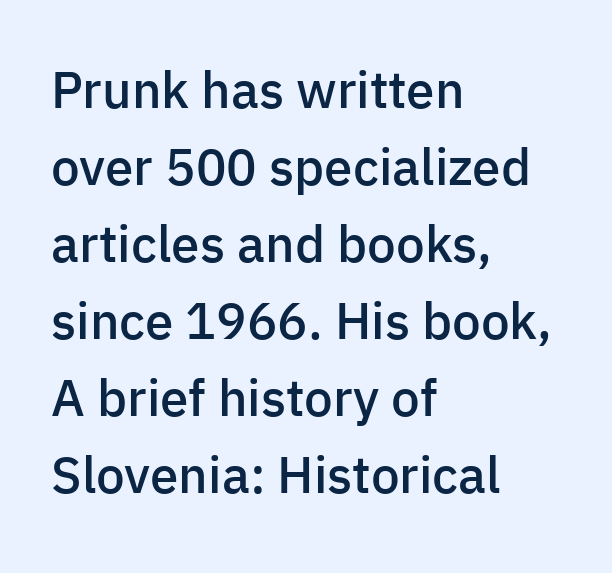
{"serif": "no", "italic": "no", "bold": "semi", "weight": "semibold", "width": "normal", "stroke_contrast": "low", "x_height": "medium", "monospaced": "no", "underline": "no", "align": "left", "line_spacing": "normal", "line_spacing_ratio": 1.51, "letter_spacing": "normal", "letter_spacing_em": 0.0, "glyph_px": 51}
